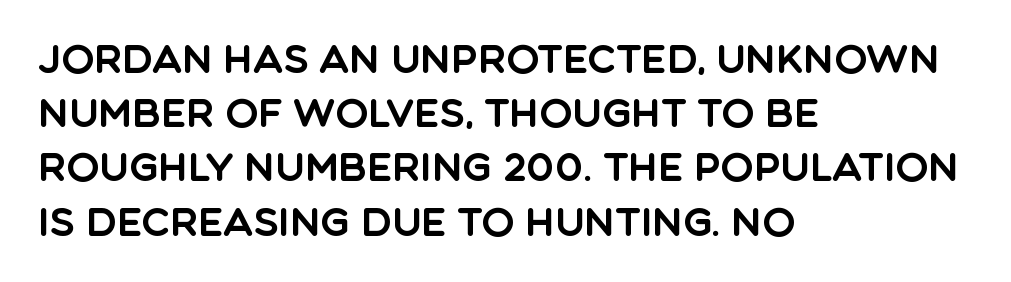
{"serif": "no", "italic": "no", "width": "normal", "x_height": "large", "monospaced": "no", "underline": "no", "align": "left", "line_spacing": "normal", "line_spacing_ratio": 1.39, "letter_spacing": "normal", "letter_spacing_em": 0.0, "glyph_px": 39}
